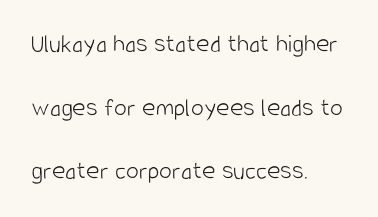
Compared with a centered layout, this one pins lines to the left instead. The baseline area is clear. The font sits on the lighter half of the weight spectrum, regular included. Does the lettering tilt? It doesn't — this is upright.
